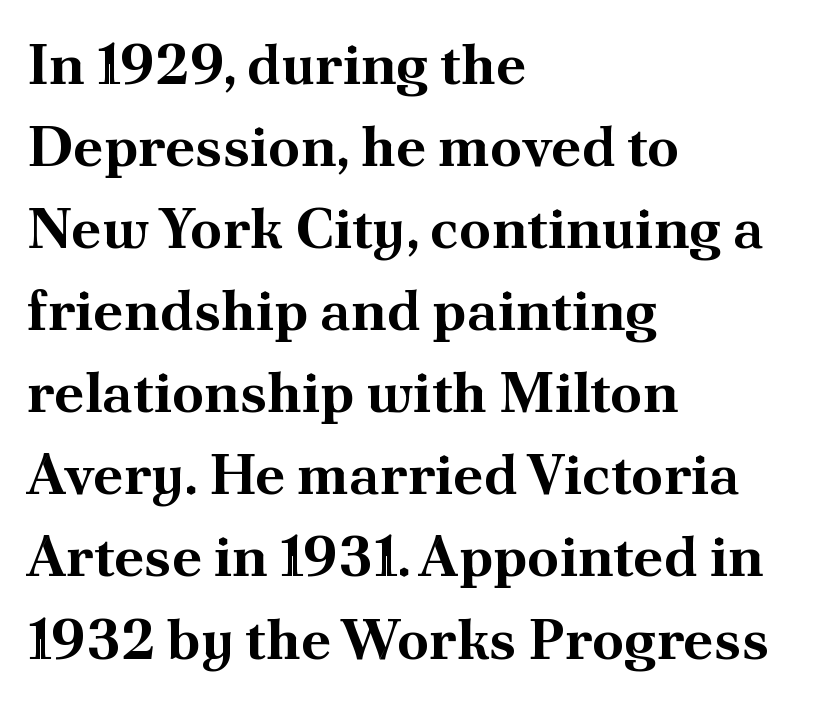
The image shows 57 px bold serif type, upright; set left-aligned, normal line spacing (1.44x), normal letter spacing, not underlined; medium stroke contrast and a small x-height.
